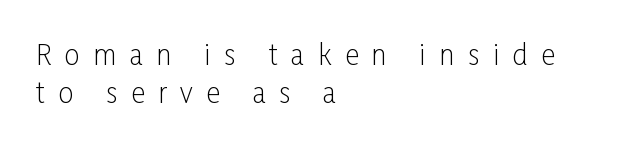
Q: Is the text bold? A: No.
Q: Is the text italic (slanted)? A: No, it is upright.
Q: Is the text underlined? A: No.
Q: How is the paragraph aligned? A: Left-aligned.
Q: Is the spacing between letters normal or unusually wide? A: Unusually wide.
Q: Is the spacing between lines tight, normal or loose? A: Normal.
